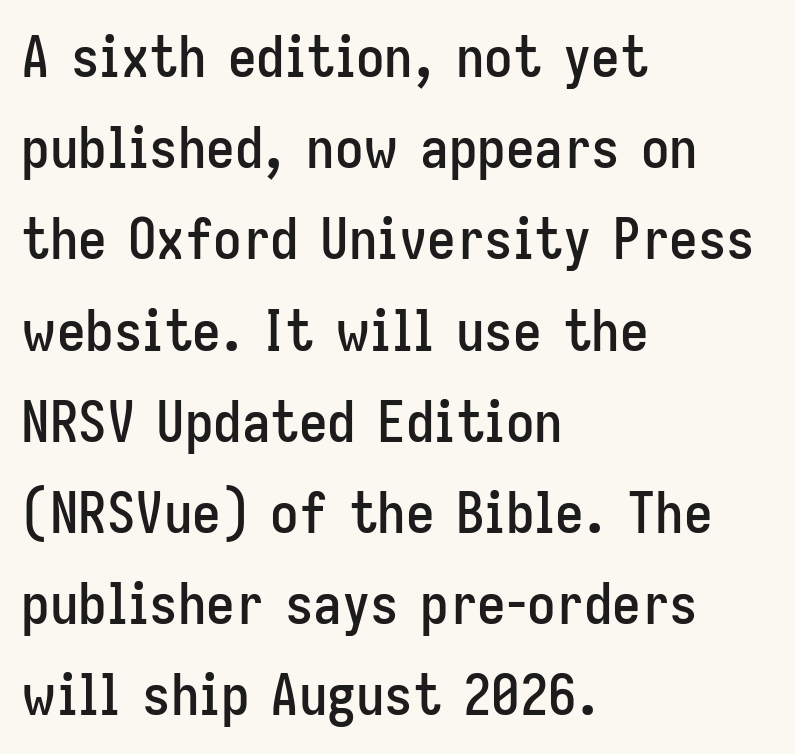
Q: Is the text italic (slanted)? A: No, it is upright.
Q: Is the typeface a serif or a sans-serif typeface? A: Sans-serif.
Q: Is the text underlined? A: No.
Q: How is the paragraph aligned? A: Left-aligned.
Q: Is the spacing between letters normal or unusually wide? A: Normal.
Q: Is the spacing between lines tight, normal or loose? A: Normal.
Q: Width (condensed, normal, or wide)? A: Condensed.
Q: Stroke contrast? A: Low.
Q: x-height? A: Medium.
Q: Monospaced? A: No.
